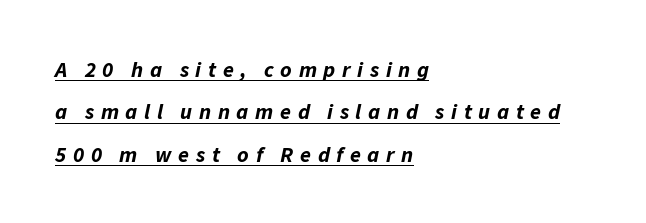
Q: Is the text bold? A: Yes.
Q: Is the text italic (slanted)? A: Yes, it leans right by about 11 degrees.
Q: Is the text underlined? A: Yes.
Q: How is the paragraph aligned? A: Left-aligned.
Q: Is the spacing between letters normal or unusually wide? A: Unusually wide.
Q: Is the spacing between lines tight, normal or loose? A: Loose.
